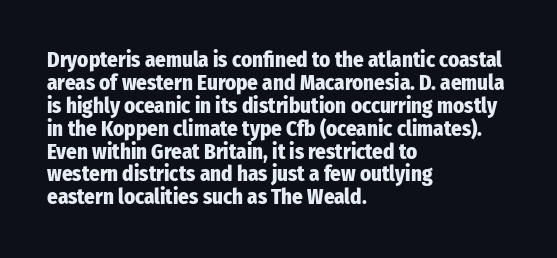
Q: Is the text bold? A: Yes.
Q: Is the text italic (slanted)? A: No, it is upright.
Q: Is the text underlined? A: No.
Q: How is the paragraph aligned? A: Left-aligned.
Q: Is the spacing between letters normal or unusually wide? A: Normal.
Q: Is the spacing between lines tight, normal or loose? A: Tight.
